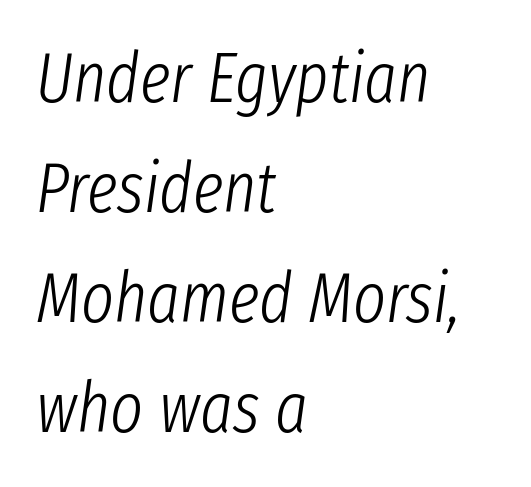
In terms of letterspacing, this is plain default setting. The designer left line spacing at the default. Do the characters align in a grid? No, the font is proportional. Rule under the text: the space is simply empty.
